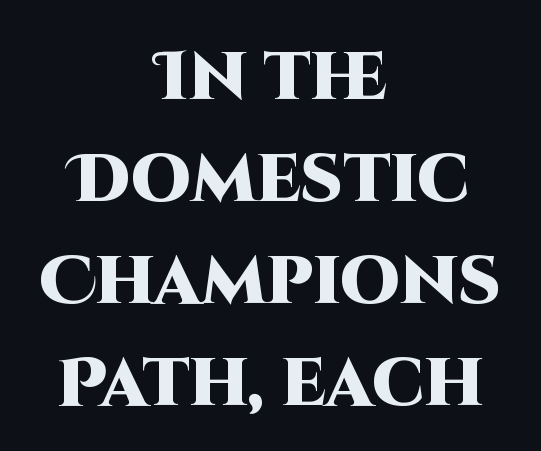
Interline gaps are of average width in this sample. The rendering uses natural spacing where letterforms have individual widths. Is there any slant? The stems are plumb. Nope, no serifs anywhere on these letters.
